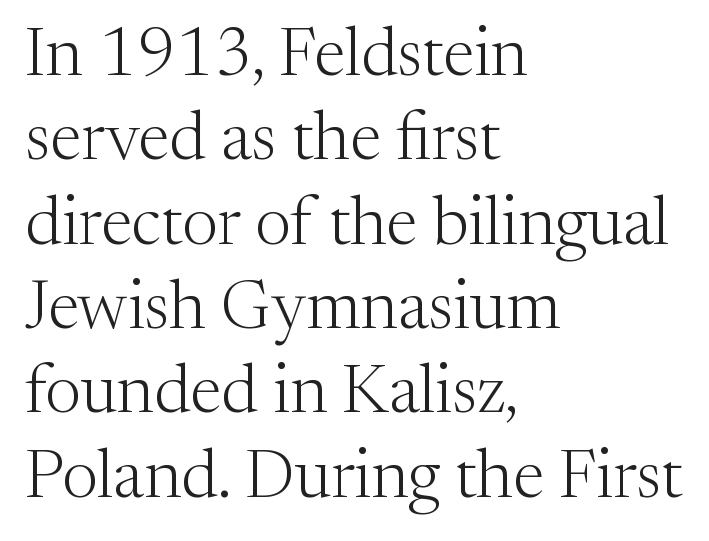
{"serif": "yes", "italic": "no", "bold": "no", "weight": "light", "width": "normal", "stroke_contrast": "medium", "x_height": "medium", "monospaced": "no", "underline": "no", "align": "left", "line_spacing_ratio": 1.24, "letter_spacing": "normal", "letter_spacing_em": 0.0, "glyph_px": 68}
